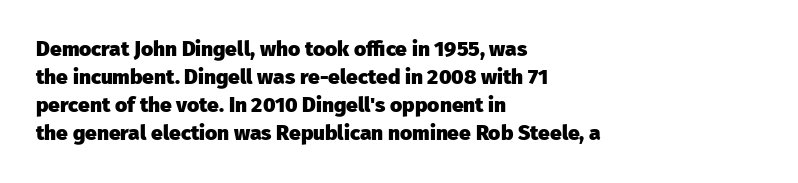
Anything drawn beneath the words? Only blank space. Evenly set lines give the paragraph a standard silhouette. In CSS terms this would be text-align: left. The font's upright variant was chosen for this text. Strokes here are thick enough to call this a true bold.
